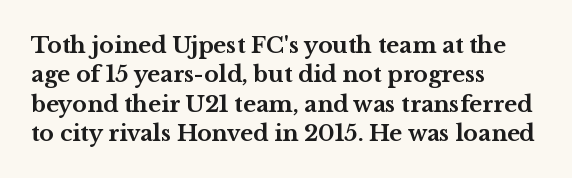
The image shows 22 px bold type, upright; set left-aligned, normal line spacing (1.33x), normal letter spacing, not underlined.
